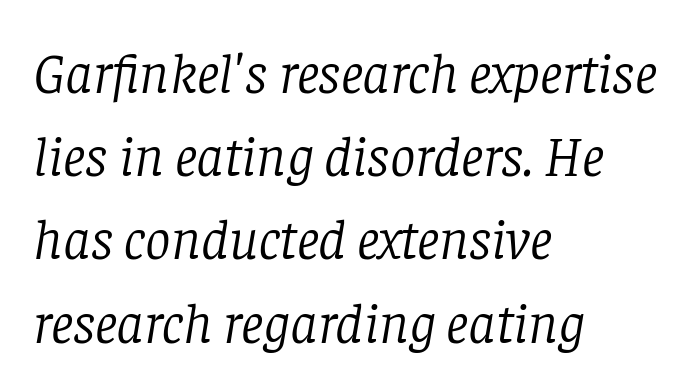
{"serif": "yes", "italic": "yes", "lean": "right", "slant_degrees": 8, "bold": "no", "weight": "light", "width": "normal", "stroke_contrast": "low", "x_height": "large", "monospaced": "no", "underline": "no", "align": "left", "line_spacing": "normal", "line_spacing_ratio": 1.46, "letter_spacing": "normal", "letter_spacing_em": 0.0, "glyph_px": 57}
